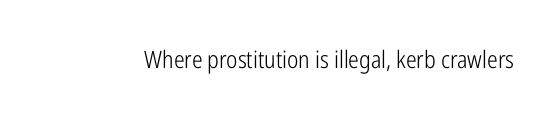
Q: Is the text bold? A: No.
Q: Is the text italic (slanted)? A: No, it is upright.
Q: Is the text underlined? A: No.
Q: Is the spacing between letters normal or unusually wide? A: Normal.
